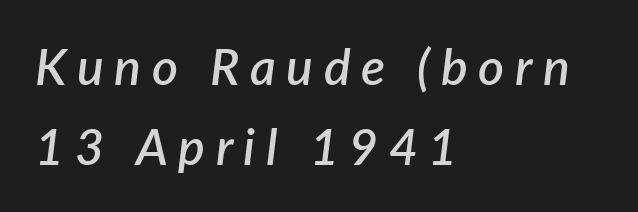
The specimen omits any rule beneath the text block's lines. Regarding leading, the lines here are spaced in the standard way. Each letter keeps its own natural width here, so spacing adapts to shape. Quick note: italic. Look at the stroke-to-counter ratio: somewhat heavy, a semibold. The lines in this sample share a left origin and differ only in where they stop.
